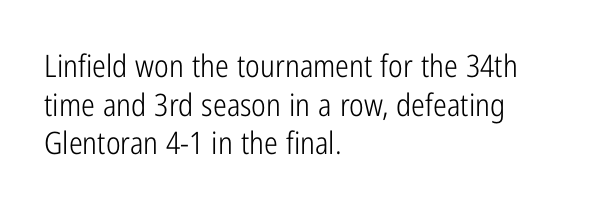
Q: Is the text bold? A: No.
Q: Is the text italic (slanted)? A: No, it is upright.
Q: Is the typeface a serif or a sans-serif typeface? A: Sans-serif.
Q: Is the text underlined? A: No.
Q: How is the paragraph aligned? A: Left-aligned.
Q: Is the spacing between letters normal or unusually wide? A: Normal.
Q: Is the spacing between lines tight, normal or loose? A: Normal.
Q: Width (condensed, normal, or wide)? A: Condensed.
Q: Stroke contrast? A: Low.
Q: x-height? A: Medium.
Q: Monospaced? A: No.
